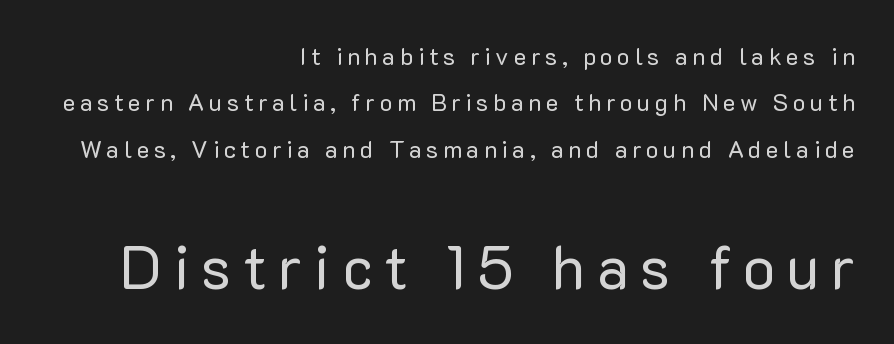
{"serif": "no", "italic": "no", "bold": "no", "weight": "regular", "width": "normal", "stroke_contrast": "low", "x_height": "medium", "monospaced": "no", "underline": "no", "align": "right", "line_spacing": "loose", "line_spacing_ratio": 1.93, "larger_block": "second", "size_ratio": 2.5, "glyph_px": 60}
